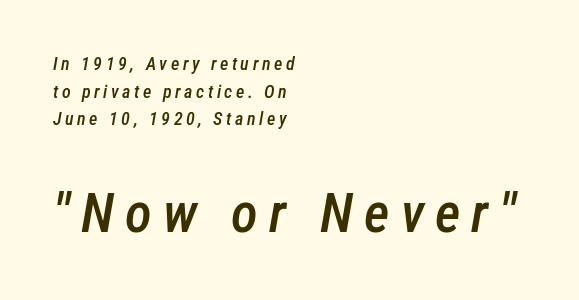
Q: Is the text bold? A: Semi-bold.
Q: Is the text italic (slanted)? A: Yes, it leans right by about 12 degrees.
Q: Is the text underlined? A: No.
Q: How is the paragraph aligned? A: Left-aligned.
Q: Is the spacing between letters normal or unusually wide? A: Unusually wide.
Q: Is the spacing between lines tight, normal or loose? A: Normal.
Q: Which block of text is set in a larger size, the first (top) or the second (bottom)? A: The second (bottom) one.
Q: Width (condensed, normal, or wide)? A: Condensed.
Q: Stroke contrast? A: Low.
Q: x-height? A: Medium.
Q: Monospaced? A: No.
